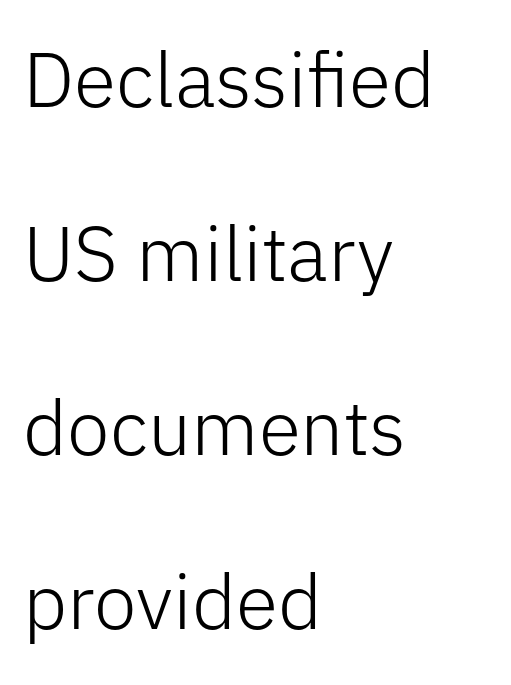
Vertical stems look standard width or narrower in stroke. Decoration check: the copy has no underline. Each new line begins a long way beneath the previous one. The letters stand straight up with perfectly vertical stems. Varying glyph widths throughout — classic text-font behaviour.
